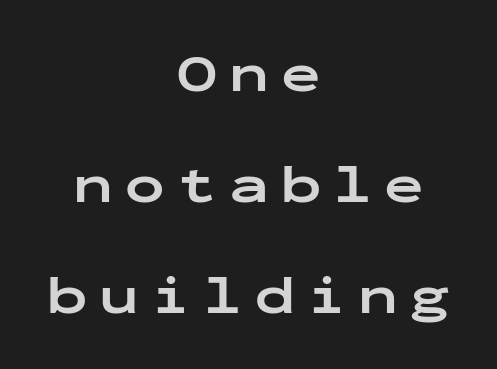
The rendering uses typewriter-style spacing with identical character cells. The strokes are fattened all the way to bold. Is there much room between lines? Yes — plenty of vertical air separates them. The words here are not underlined. These lines have a slow, spaced-out rhythm from letter to letter. Visually the block forms a symmetrical silhouette, jagged on both flanks.
